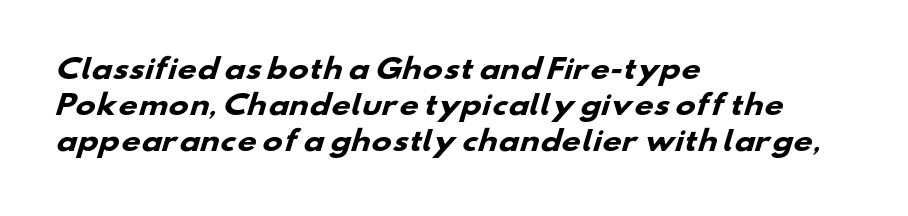
Compared with typical body copy, the letter spacing here is the same. Line beginnings align vertically; line endings do not. How would I describe the line gaps? Plain and ordinary. You'd pick this weight for a headline — it's a proper bold. The words here are not underlined.
